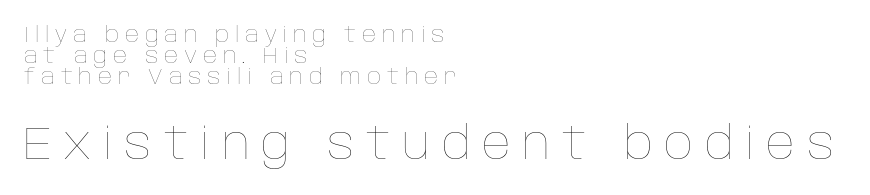
The image shows 45 px thin type, upright; set left-aligned, tight line spacing (0.96x), unusually wide letter spacing (+0.26 em), not underlined; the second (bottom) block is 2.05x larger; low stroke contrast and a large x-height.
